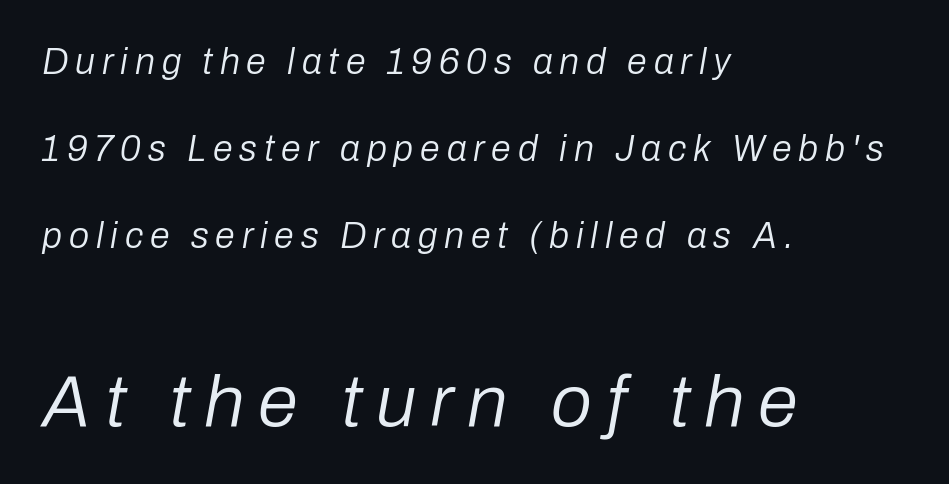
{"italic": "yes", "lean": "right", "slant_degrees": 10, "bold": "no", "weight": "regular", "width": "normal", "stroke_contrast": "low", "x_height": "medium", "monospaced": "no", "underline": "no", "align": "left", "line_spacing": "loose", "line_spacing_ratio": 2.41, "larger_block": "second", "size_ratio": 2.03, "glyph_px": 73}
